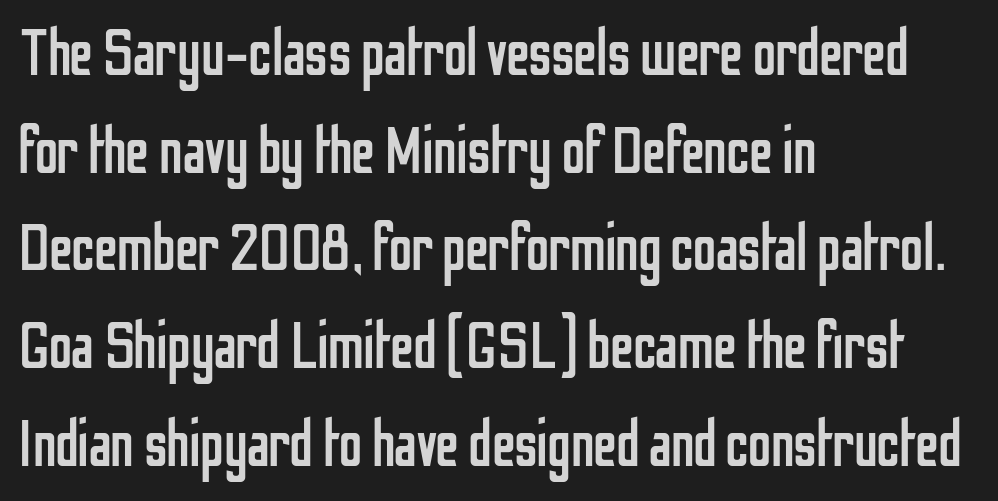
{"serif": "no", "italic": "no", "bold": "no", "weight": "regular", "width": "condensed", "stroke_contrast": "low", "x_height": "medium", "monospaced": "no", "underline": "no", "align": "left", "line_spacing": "normal", "line_spacing_ratio": 1.48, "letter_spacing": "normal", "letter_spacing_em": 0.0, "glyph_px": 66}
